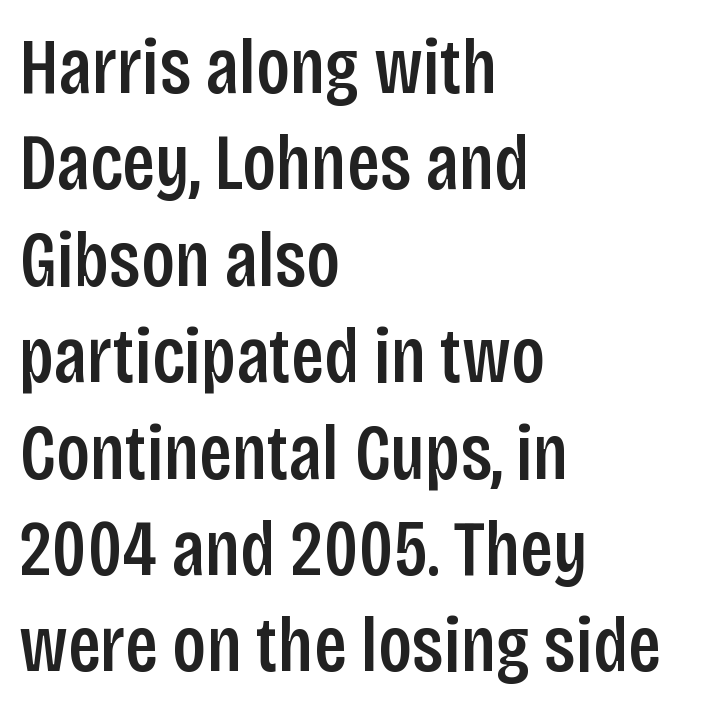
This sample has the flowing, uneven cadence of proportional lettering. The paragraph has a hard left edge and a soft right edge. A bare baseline throughout the passage. These lines were composed using upright roman letters. Nope, no serifs anywhere on these letters.
